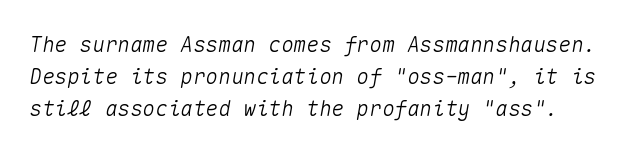
The space beneath each line is pristine and unruled. The rows are spaced the way most documents space them. Honestly, the letter spacing is just normal — you wouldn't notice it. Italic: yes, the glyphs are oblique.
